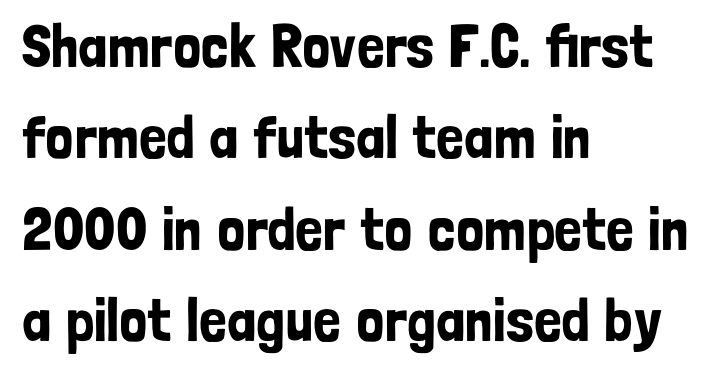
{"serif": "no", "italic": "no", "width": "condensed", "stroke_contrast": "low", "x_height": "medium", "monospaced": "no", "underline": "no", "align": "left", "line_spacing": "normal", "line_spacing_ratio": 1.5, "letter_spacing": "normal", "letter_spacing_em": 0.0, "glyph_px": 61}
